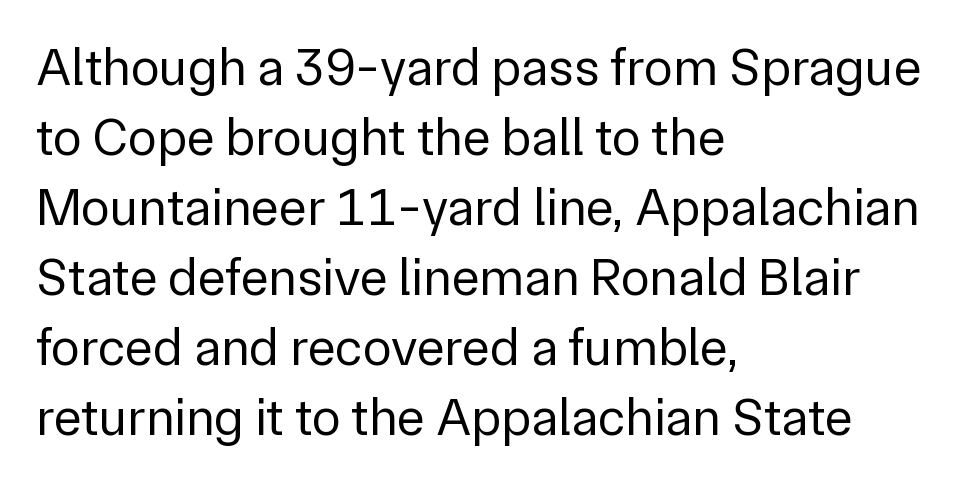
The image shows 53 px regular-weight sans-serif type, upright; set left-aligned, normal line spacing (1.32x), normal letter spacing, not underlined; low stroke contrast and a medium x-height.
